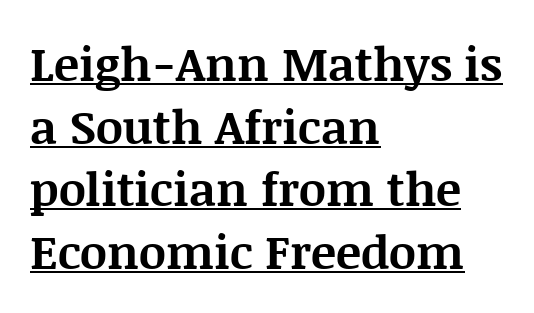
{"serif": "yes", "italic": "no", "bold": "yes", "weight": "bold", "width": "normal", "stroke_contrast": "medium", "x_height": "large", "monospaced": "no", "underline": "yes", "align": "left", "line_spacing": "normal", "line_spacing_ratio": 1.33, "letter_spacing": "normal", "letter_spacing_em": 0.0, "glyph_px": 47}
